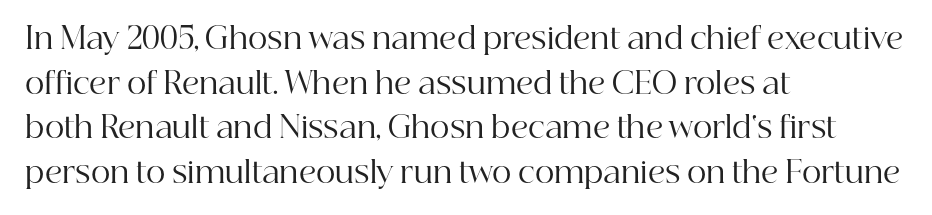
The image shows 30 px regular-weight serif type, upright; set left-aligned, normal line spacing (1.49x), normal letter spacing, not underlined; high stroke contrast and a medium x-height.
